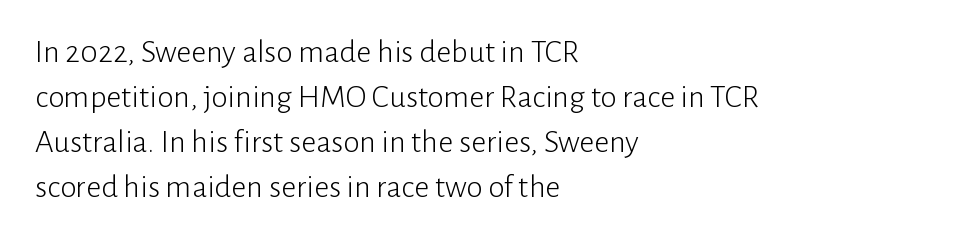
Quick note: underline off. Posture: straight, roman, zero tilt. You could call the tracking neutral — neither tight nor loose. The strokes carry an ordinary text weight at most.
